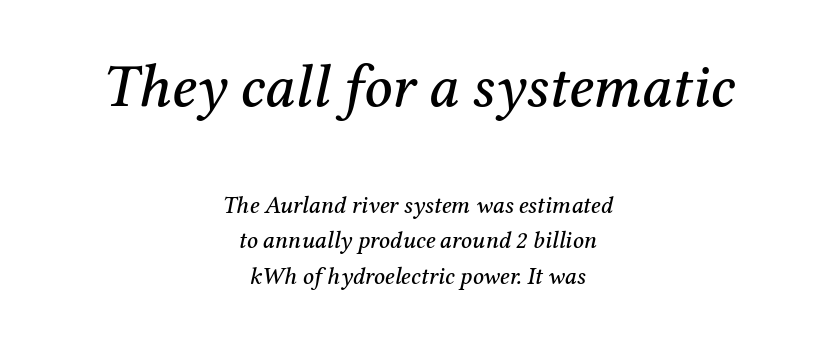
A typesetter would call this proportional, since set widths differ per character. Little horizontal feet cap the strokes, marking this as serif type. The paragraph shown floats in the horizontal middle. Letter spacing: default. This sample keeps an unexceptional amount of space between lines. The space directly below the letters is spotless.
